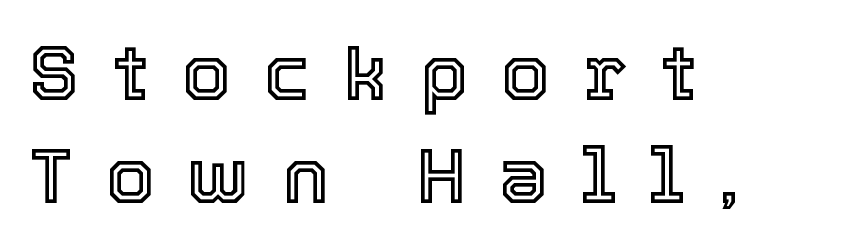
The image shows 78 px text type, upright; set left-aligned, normal line spacing (1.32x), unusually wide letter spacing (+0.42 em), not underlined; a medium x-height.
